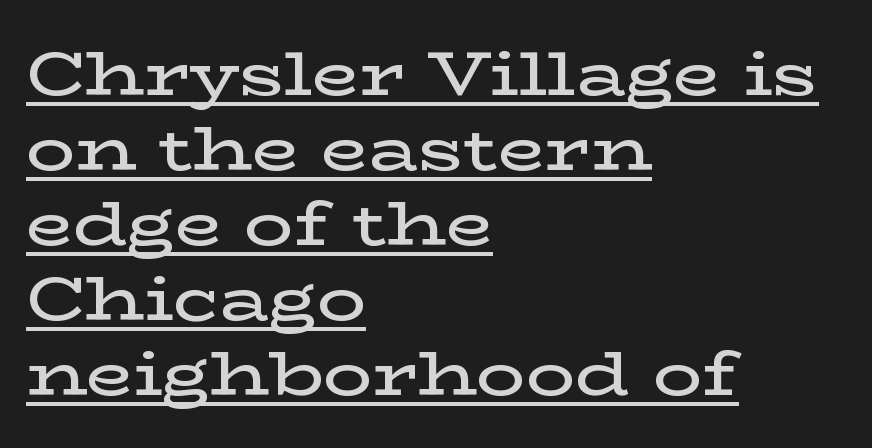
Q: Is the text bold? A: Semi-bold.
Q: Is the text italic (slanted)? A: No, it is upright.
Q: Is the typeface a serif or a sans-serif typeface? A: Serif.
Q: Is the text underlined? A: Yes.
Q: How is the paragraph aligned? A: Left-aligned.
Q: Is the spacing between letters normal or unusually wide? A: Normal.
Q: Width (condensed, normal, or wide)? A: Wide.
Q: Stroke contrast? A: Low.
Q: x-height? A: Medium.
Q: Monospaced? A: No.
